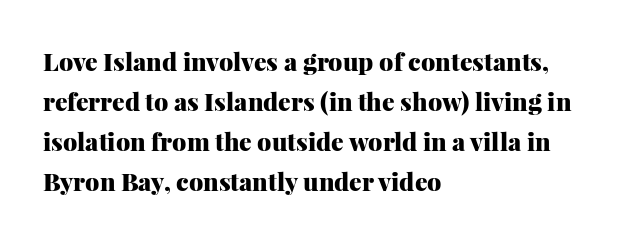
Q: Is the text bold? A: Yes.
Q: Is the text italic (slanted)? A: No, it is upright.
Q: Is the text underlined? A: No.
Q: How is the paragraph aligned? A: Left-aligned.
Q: Is the spacing between letters normal or unusually wide? A: Normal.
Q: Is the spacing between lines tight, normal or loose? A: Normal.
